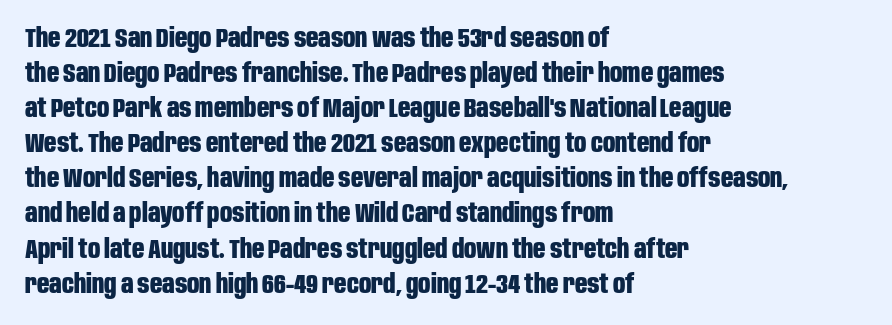
Q: Is the text bold? A: Yes.
Q: Is the text italic (slanted)? A: No, it is upright.
Q: Is the text underlined? A: No.
Q: How is the paragraph aligned? A: Left-aligned.
Q: Is the spacing between letters normal or unusually wide? A: Normal.
Q: Is the spacing between lines tight, normal or loose? A: Normal.
